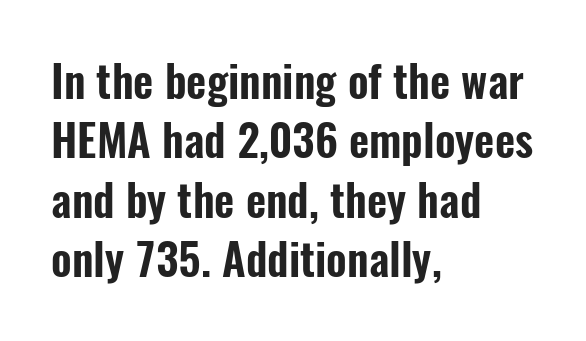
Q: Is the text italic (slanted)? A: No, it is upright.
Q: Is the typeface a serif or a sans-serif typeface? A: Sans-serif.
Q: Is the text underlined? A: No.
Q: How is the paragraph aligned? A: Left-aligned.
Q: Is the spacing between letters normal or unusually wide? A: Normal.
Q: Is the spacing between lines tight, normal or loose? A: Normal.
Q: Width (condensed, normal, or wide)? A: Condensed.
Q: Stroke contrast? A: Low.
Q: x-height? A: Medium.
Q: Monospaced? A: No.
